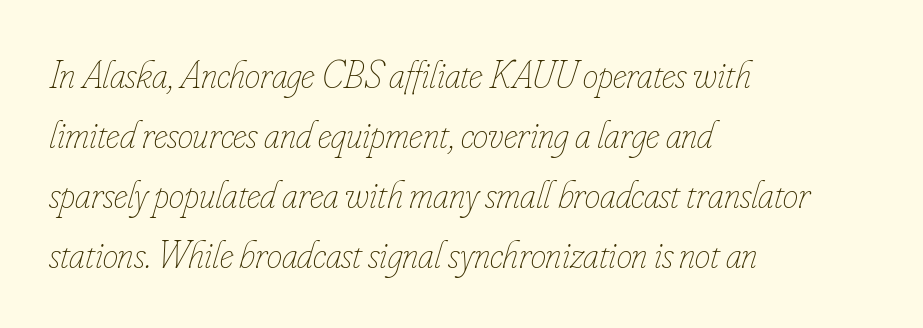
The image shows 39 px thin, condensed type, italic (leaning right); set left-aligned, normal line spacing (1.54x), normal letter spacing, not underlined; low stroke contrast and a small x-height.
